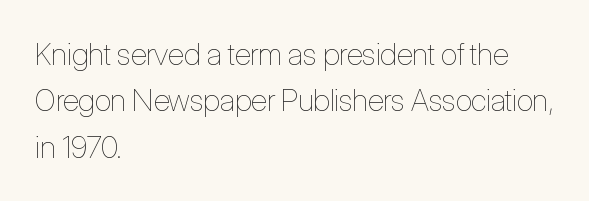
Vertically, the passage feels balanced, rows spaced as you'd expect. The specimen reads as upright at a glance. The lines in this sample share a left origin and differ only in where they stop. You could not count columns in this text — the font is proportionally spaced.
